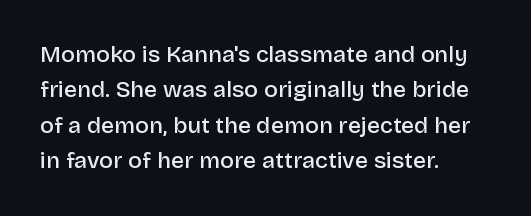
{"italic": "no", "bold": "semi", "underline": "no", "align": "left", "line_spacing": "normal", "line_spacing_ratio": 1.54, "letter_spacing": "normal", "letter_spacing_em": 0.0, "glyph_px": 23}
